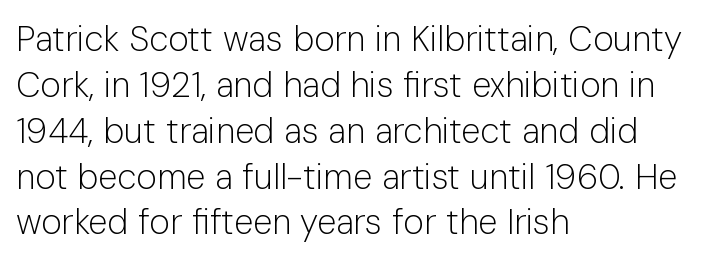
{"serif": "no", "italic": "no", "bold": "no", "weight": "light", "width": "normal", "stroke_contrast": "low", "x_height": "medium", "monospaced": "no", "underline": "no", "align": "left", "line_spacing": "normal", "line_spacing_ratio": 1.31, "letter_spacing": "normal", "letter_spacing_em": 0.0, "glyph_px": 35}
